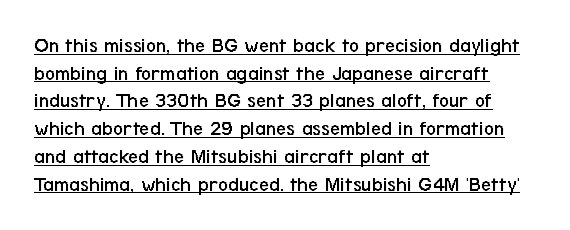
Q: Is the text bold? A: No.
Q: Is the text italic (slanted)? A: No, it is upright.
Q: Is the text underlined? A: Yes.
Q: How is the paragraph aligned? A: Left-aligned.
Q: Is the spacing between letters normal or unusually wide? A: Normal.
Q: Is the spacing between lines tight, normal or loose? A: Normal.
